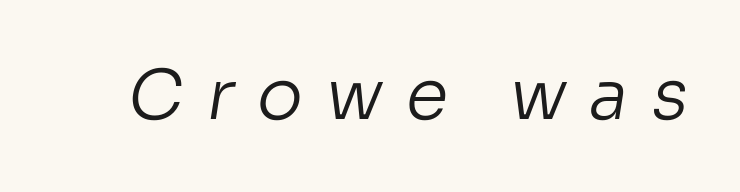
The image shows 69 px regular-weight sans-serif type; set unusually wide letter spacing (+0.33 em), not underlined; low stroke contrast and a medium x-height.
